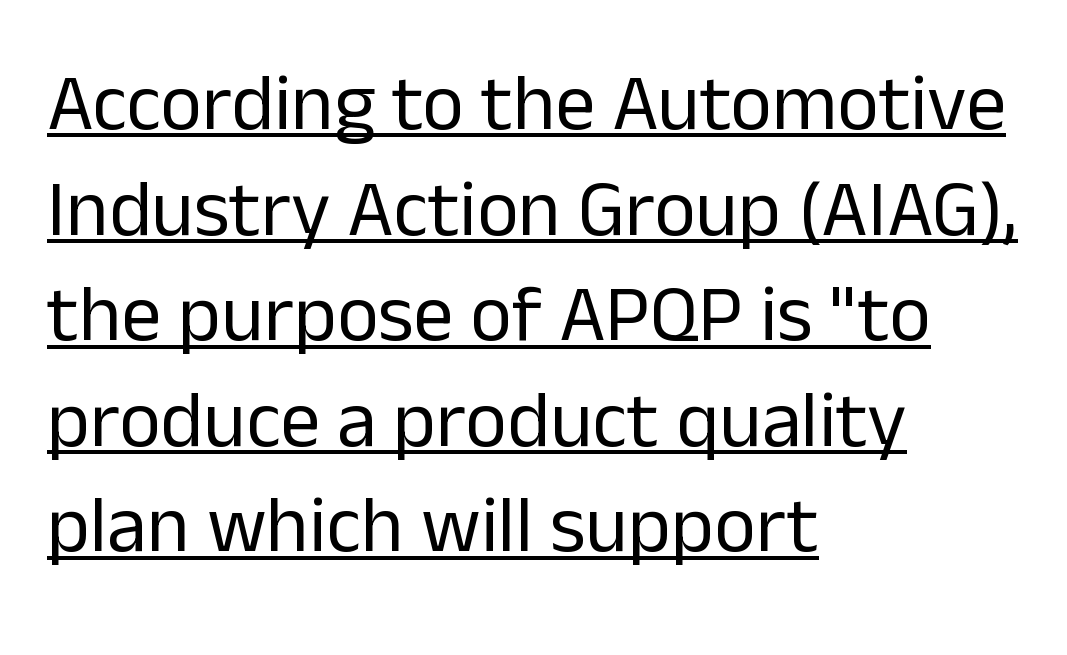
Quick note: not italic, upright. Note the varied advance widths — an 'i' is clearly narrower than an 'm'. One-word summary of the alignment: left. The leading is moderate, giving the passage an even texture. The weight would be labelled regular, book, light, or lighter still.
